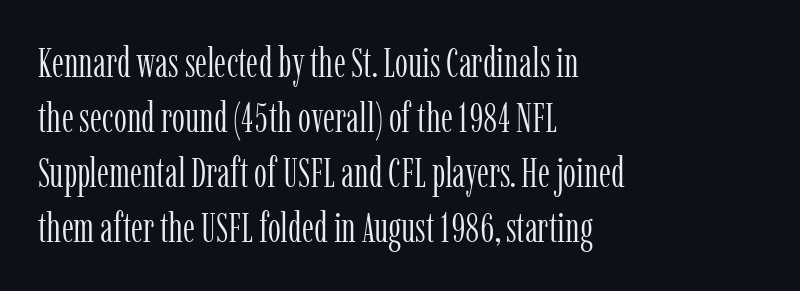
The image shows 41 px light, condensed serif type, upright; set left-aligned, normal line spacing (1.34x), normal letter spacing, not underlined; low stroke contrast and a medium x-height.
